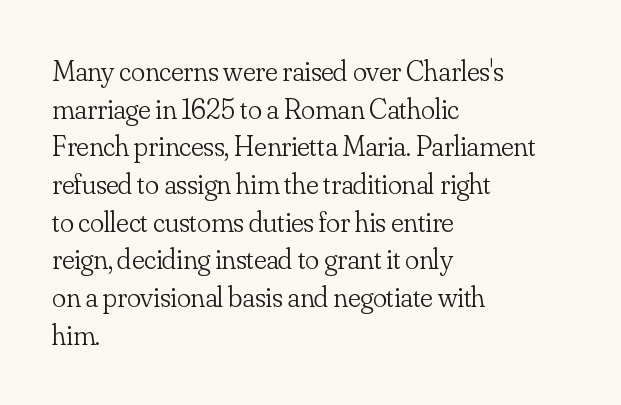
The image shows 29 px light serif type, upright; set left-aligned, normal line spacing (1.3x), normal letter spacing, not underlined; low stroke contrast and a small x-height.
